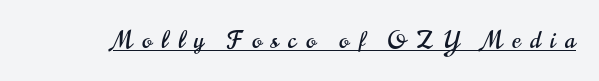
The image shows 23 px text type; set unusually wide letter spacing (+0.42 em), underlined.
